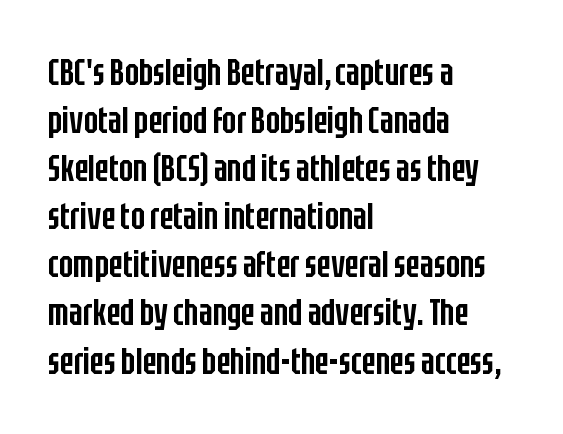
Q: Is the text bold? A: Semi-bold.
Q: Is the text italic (slanted)? A: No, it is upright.
Q: Is the typeface a serif or a sans-serif typeface? A: Sans-serif.
Q: Is the text underlined? A: No.
Q: How is the paragraph aligned? A: Left-aligned.
Q: Is the spacing between letters normal or unusually wide? A: Normal.
Q: Is the spacing between lines tight, normal or loose? A: Normal.
Q: Width (condensed, normal, or wide)? A: Condensed.
Q: Stroke contrast? A: Low.
Q: x-height? A: Large.
Q: Monospaced? A: No.
